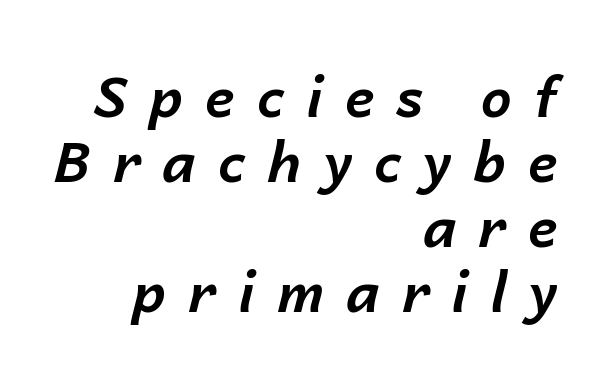
The image shows 55 px bold type, italic (leaning right); set right-aligned, line spacing 1.18x, unusually wide letter spacing (+0.4 em), not underlined; low stroke contrast and a medium x-height.
